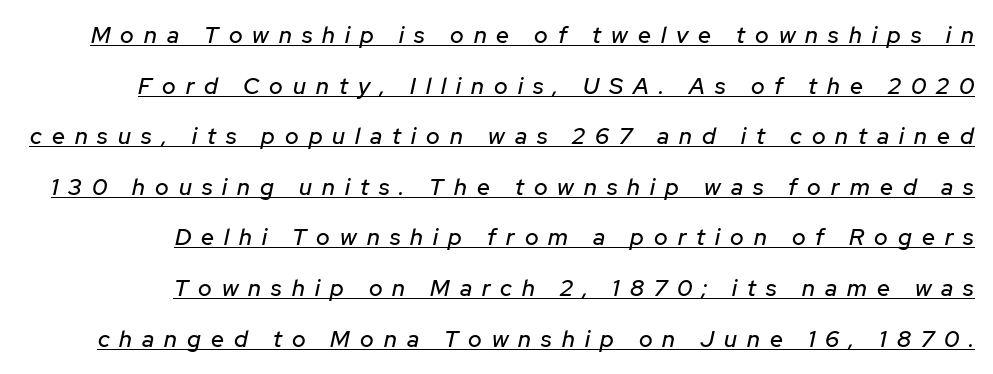
This rendering uses right alignment, leaving the left contour irregular. Posture: slanted. Baseline-to-baseline distance is far greater than the letter height. This sample uses expanded letter spacing, leaving extra air between glyphs.
